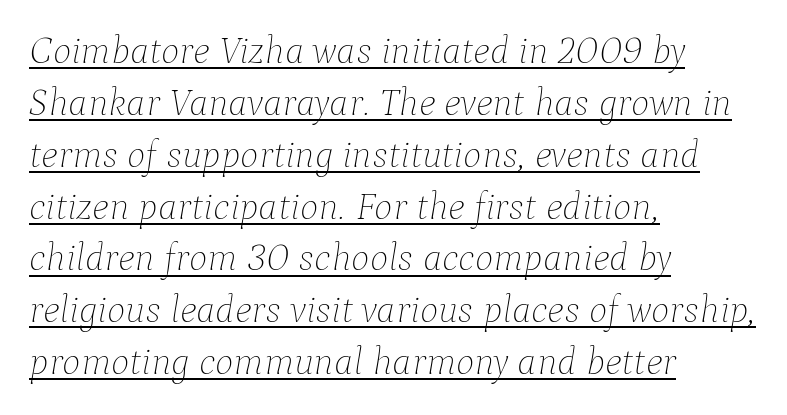
{"italic": "yes", "lean": "right", "slant_degrees": 9, "bold": "no", "weight": "thin", "width": "normal", "stroke_contrast": "low", "x_height": "medium", "monospaced": "no", "underline": "yes", "align": "left", "line_spacing": "normal", "line_spacing_ratio": 1.33, "letter_spacing": "normal", "letter_spacing_em": 0.0, "glyph_px": 39}
